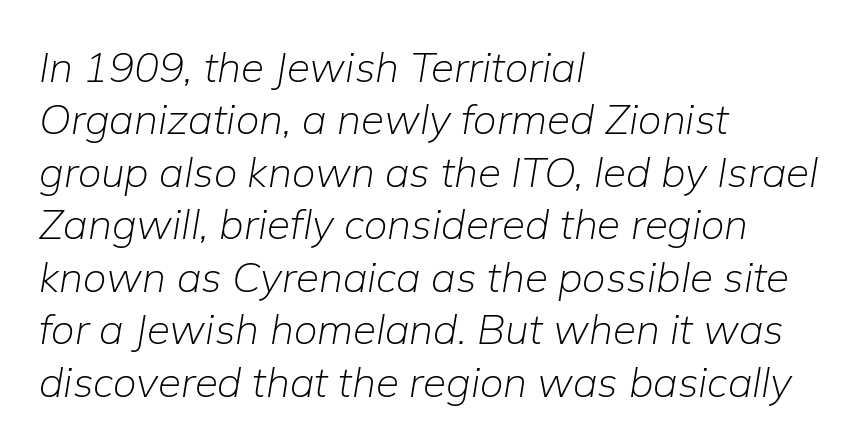
Do the characters align in a grid? No, the font is proportional. Vertically, the passage feels balanced, rows spaced as you'd expect. The typesetting does not lean heavy: it is not bold. The foot of each line stays bare and open.
